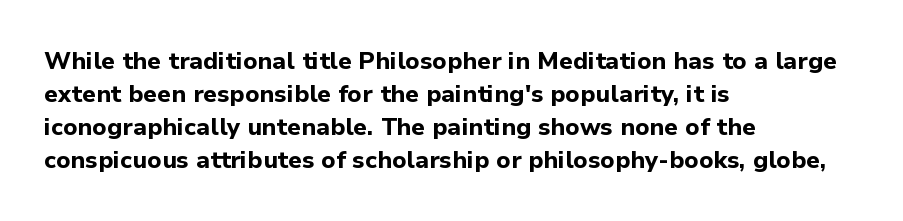
{"italic": "no", "bold": "yes", "underline": "no", "align": "left", "line_spacing": "normal", "line_spacing_ratio": 1.37, "letter_spacing": "normal", "letter_spacing_em": 0.0, "glyph_px": 24}
